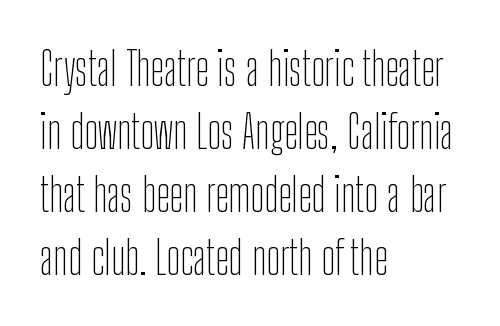
The image shows 46 px thin, condensed sans-serif type, upright; set left-aligned, normal line spacing (1.37x), normal letter spacing, not underlined; low stroke contrast and a medium x-height.
